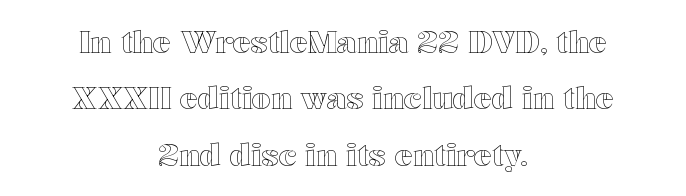
{"italic": "no", "width": "wide", "x_height": "medium", "monospaced": "no", "underline": "no", "align": "center", "line_spacing_ratio": 1.88, "letter_spacing": "normal", "letter_spacing_em": 0.0, "glyph_px": 30}
